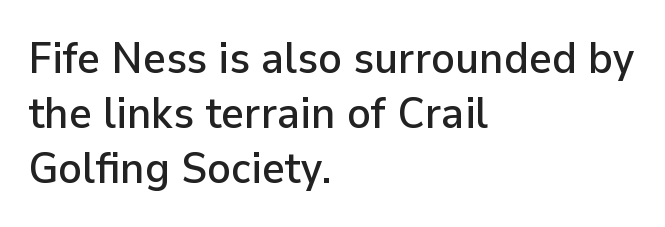
In terms of posture, this sample is upright. No feet cap the strokes, marking this as sans-serif type. The passage shown is not underscored anywhere. Characters follow at the spacing the type designer built in.
